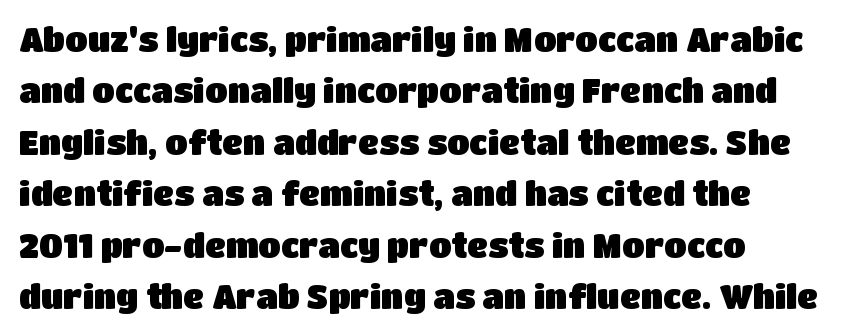
The image shows 33 px sans-serif type, upright; set left-aligned, normal line spacing (1.56x), normal letter spacing, not underlined; low stroke contrast and a large x-height.
